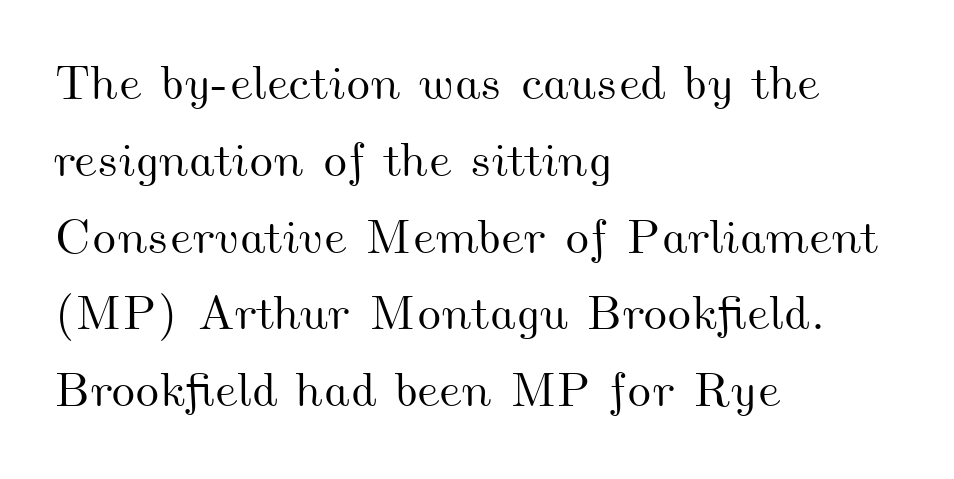
{"width": "wide", "stroke_contrast": "medium", "x_height": "small", "monospaced": "no", "underline": "no", "align": "left", "line_spacing": "normal", "line_spacing_ratio": 1.6, "letter_spacing": "normal", "letter_spacing_em": 0.0, "glyph_px": 48}
